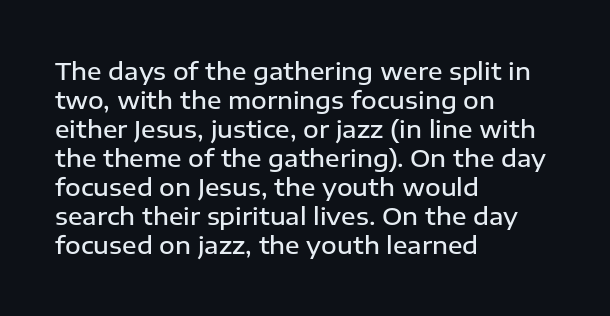
{"italic": "no", "bold": "semi", "underline": "no", "align": "left", "line_spacing_ratio": 1.21, "letter_spacing": "normal", "letter_spacing_em": 0.0, "glyph_px": 24}
